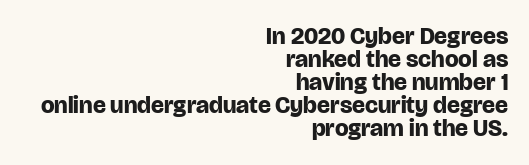
Q: Is the text bold? A: Yes.
Q: Is the text italic (slanted)? A: No, it is upright.
Q: Is the text underlined? A: No.
Q: How is the paragraph aligned? A: Right-aligned.
Q: Is the spacing between letters normal or unusually wide? A: Normal.
Q: Is the spacing between lines tight, normal or loose? A: Tight.
